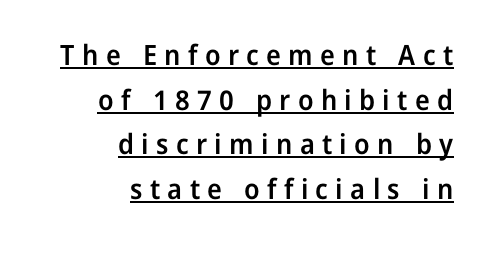
{"serif": "no", "italic": "no", "bold": "semi", "weight": "semibold", "width": "normal", "stroke_contrast": "low", "x_height": "medium", "monospaced": "no", "underline": "yes", "align": "right", "line_spacing": "normal", "line_spacing_ratio": 1.59, "letter_spacing": "wide", "letter_spacing_em": 0.26, "glyph_px": 28}
